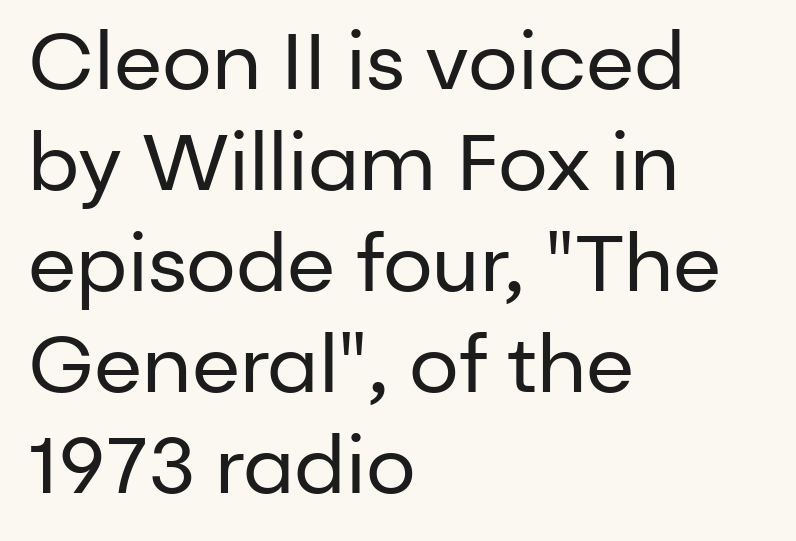
The image shows 79 px regular-weight sans-serif type, upright; set left-aligned, normal line spacing (1.28x), normal letter spacing, not underlined; low stroke contrast and a medium x-height.
